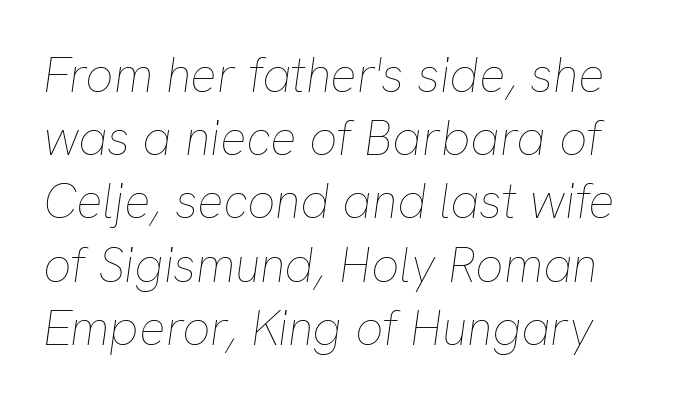
Q: Is the text bold? A: No.
Q: Is the text italic (slanted)? A: Yes, it leans right by about 8 degrees.
Q: Is the text underlined? A: No.
Q: Is the spacing between letters normal or unusually wide? A: Normal.
Q: Is the spacing between lines tight, normal or loose? A: Normal.
Q: Width (condensed, normal, or wide)? A: Normal.
Q: Stroke contrast? A: Low.
Q: x-height? A: Medium.
Q: Monospaced? A: No.
